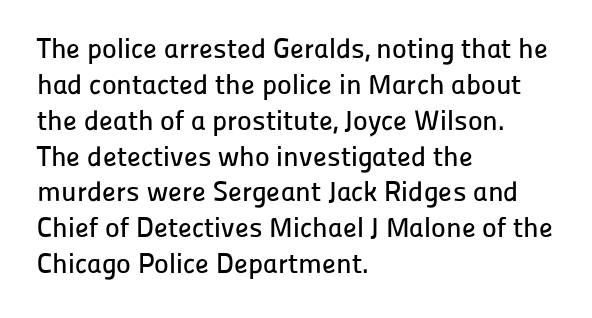
The image shows 28 px sans-serif type, upright; set left-aligned, normal line spacing (1.28x), normal letter spacing, not underlined; low stroke contrast and a medium x-height.
